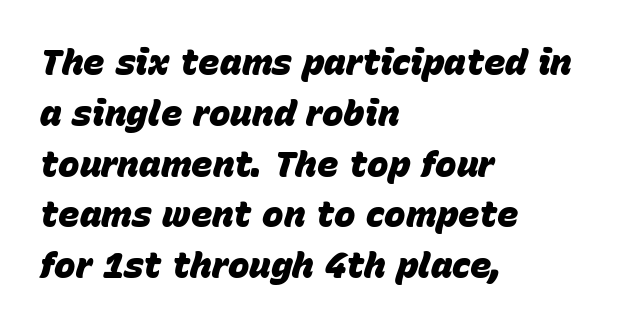
Q: Is the text bold? A: Yes.
Q: Is the text italic (slanted)? A: Yes, it leans right by about 15 degrees.
Q: Is the text underlined? A: No.
Q: How is the paragraph aligned? A: Left-aligned.
Q: Is the spacing between letters normal or unusually wide? A: Normal.
Q: Is the spacing between lines tight, normal or loose? A: Normal.
Q: Width (condensed, normal, or wide)? A: Normal.
Q: Stroke contrast? A: Low.
Q: x-height? A: Large.
Q: Monospaced? A: No.
